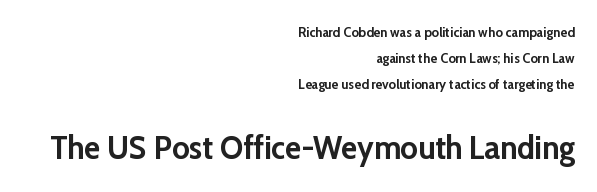
Q: Is the text bold? A: Yes.
Q: Is the text italic (slanted)? A: No, it is upright.
Q: Is the typeface a serif or a sans-serif typeface? A: Sans-serif.
Q: Is the text underlined? A: No.
Q: How is the paragraph aligned? A: Right-aligned.
Q: Is the spacing between letters normal or unusually wide? A: Normal.
Q: Which block of text is set in a larger size, the first (top) or the second (bottom)? A: The second (bottom) one.
Q: Width (condensed, normal, or wide)? A: Normal.
Q: Stroke contrast? A: Low.
Q: x-height? A: Medium.
Q: Monospaced? A: No.
